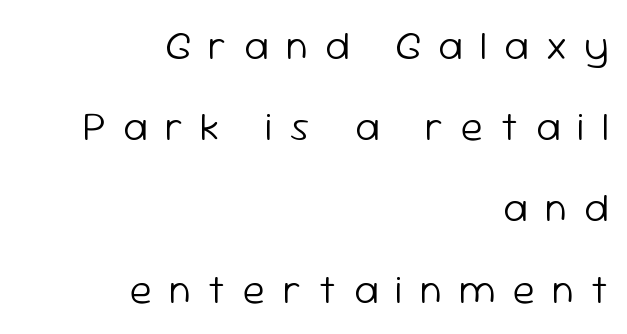
The image shows 41 px light sans-serif type, upright; set right-aligned, loose line spacing (1.98x), unusually wide letter spacing (+0.42 em), not underlined; low stroke contrast and a medium x-height.
